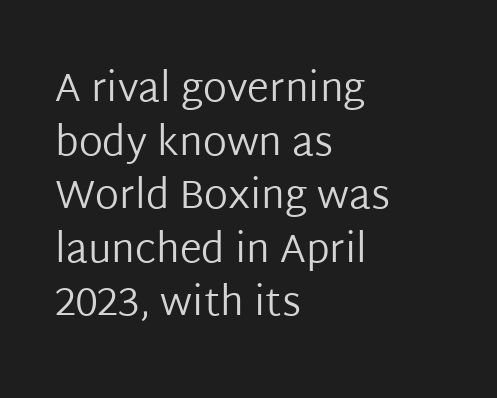
The image shows 40 px regular-weight sans-serif type, upright; set left-aligned, normal line spacing (1.34x), normal letter spacing, not underlined; low stroke contrast and a medium x-height.
